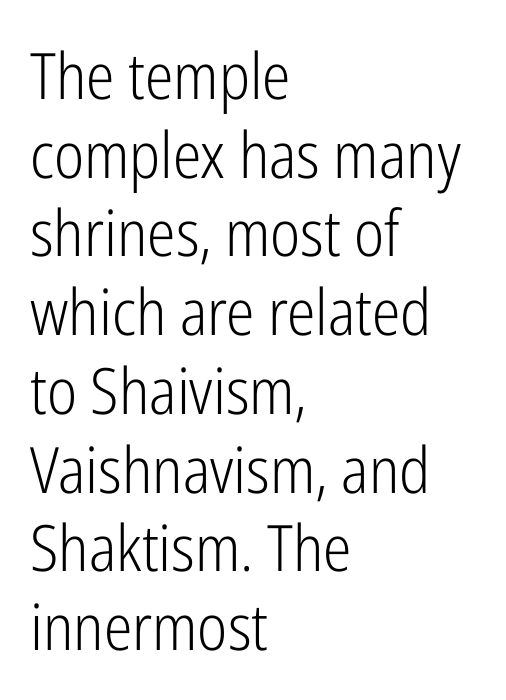
Q: Is the text bold? A: No.
Q: Is the text italic (slanted)? A: No, it is upright.
Q: Is the typeface a serif or a sans-serif typeface? A: Sans-serif.
Q: Is the text underlined? A: No.
Q: How is the paragraph aligned? A: Left-aligned.
Q: Is the spacing between letters normal or unusually wide? A: Normal.
Q: Width (condensed, normal, or wide)? A: Condensed.
Q: Stroke contrast? A: Low.
Q: x-height? A: Medium.
Q: Monospaced? A: No.
